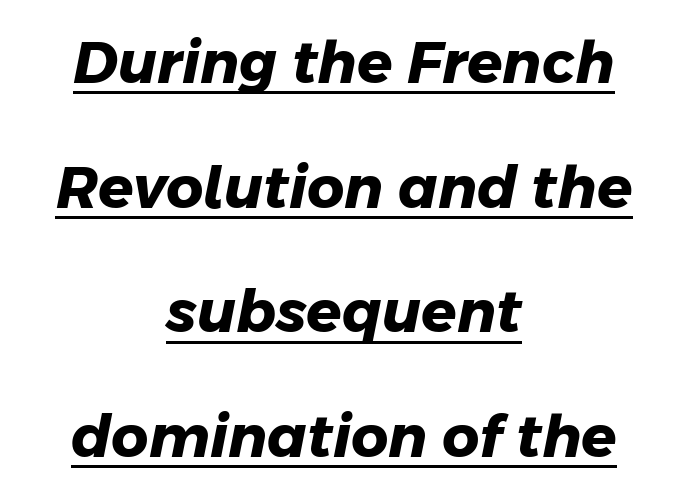
{"serif": "no", "bold": "yes", "weight": "heavy", "width": "normal", "stroke_contrast": "low", "x_height": "medium", "monospaced": "no", "underline": "yes", "align": "center", "line_spacing": "loose", "line_spacing_ratio": 2.15, "letter_spacing": "normal", "letter_spacing_em": 0.0, "glyph_px": 58}
